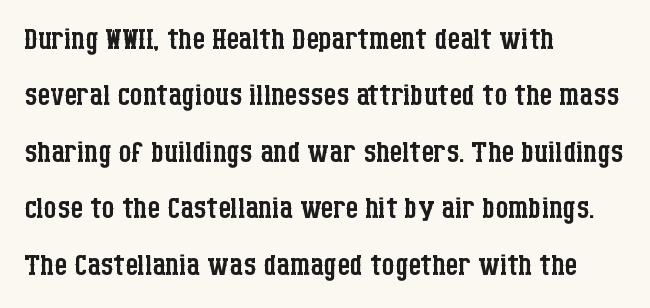
Leading matches the norm, producing a regular column. Letter spacing: default. Unmarked baselines from the first word to the last. Reading down the block, your eye returns to a fixed left position each line. The letters advance in unequal steps, a hallmark of proportional type.
